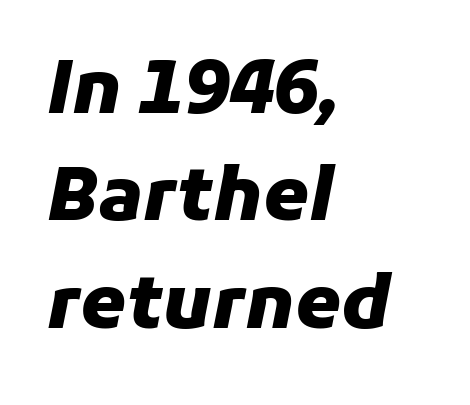
The image shows 73 px heavy type, italic (leaning right); set left-aligned, normal line spacing (1.47x), normal letter spacing, not underlined; low stroke contrast and a medium x-height.
